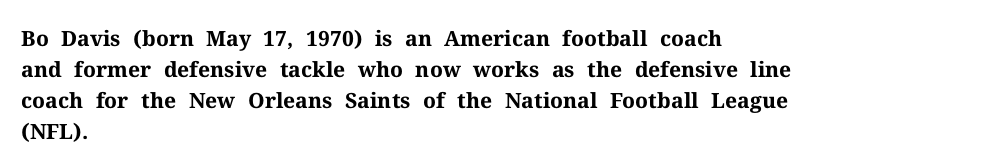
The image shows 21 px bold type, upright; set left-aligned, normal line spacing (1.48x), normal letter spacing, not underlined.
